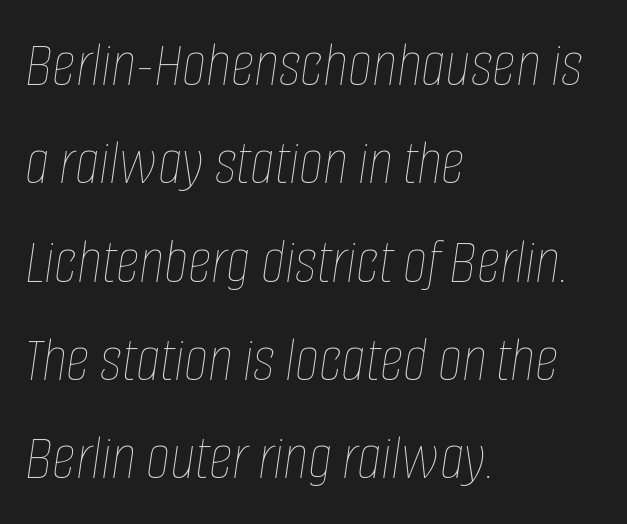
Q: Is the text bold? A: No.
Q: Is the text italic (slanted)? A: Yes, it leans right by about 8 degrees.
Q: Is the text underlined? A: No.
Q: How is the paragraph aligned? A: Left-aligned.
Q: Is the spacing between letters normal or unusually wide? A: Normal.
Q: Is the spacing between lines tight, normal or loose? A: Normal.
Q: Width (condensed, normal, or wide)? A: Condensed.
Q: Stroke contrast? A: Low.
Q: x-height? A: Large.
Q: Monospaced? A: No.
